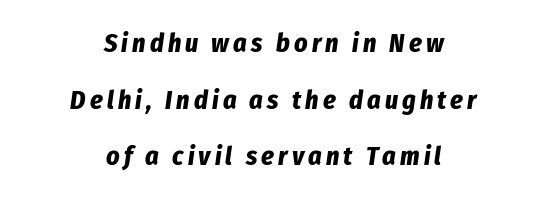
{"italic": "yes", "lean": "right", "slant_degrees": 8, "bold": "yes", "underline": "no", "align": "center", "line_spacing": "loose", "line_spacing_ratio": 2.18, "glyph_px": 26}
